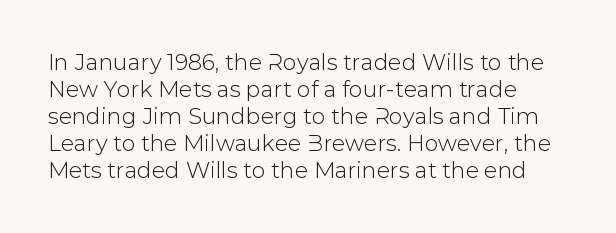
Characters remain perfectly vertical along every line. Glyph-to-glyph distance matches everyday printed text. The foot of each line stays bare and open.
